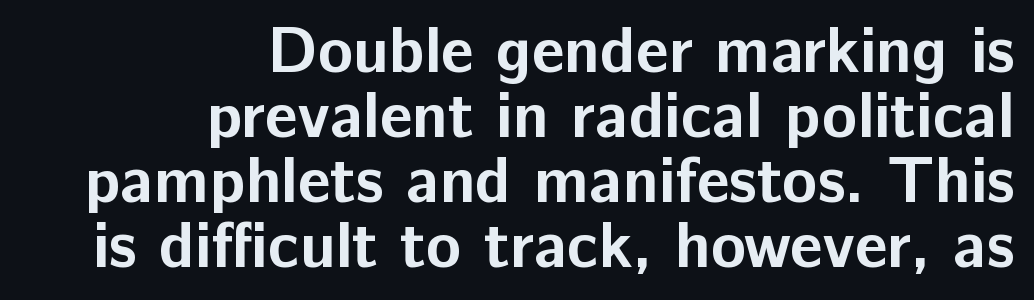
The image shows 65 px bold sans-serif type, upright; set right-aligned, tight line spacing (1.0x), normal letter spacing, not underlined; low stroke contrast and a medium x-height.
